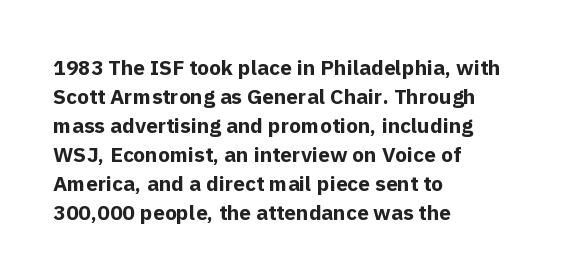
{"italic": "no", "bold": "yes", "underline": "no", "align": "left", "line_spacing": "normal", "line_spacing_ratio": 1.38, "letter_spacing": "normal", "letter_spacing_em": 0.0, "glyph_px": 21}
